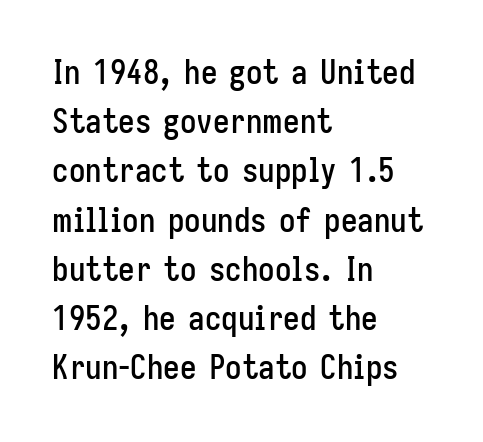
Q: Is the text italic (slanted)? A: No, it is upright.
Q: Is the typeface a serif or a sans-serif typeface? A: Sans-serif.
Q: Is the text underlined? A: No.
Q: How is the paragraph aligned? A: Left-aligned.
Q: Is the spacing between letters normal or unusually wide? A: Normal.
Q: Is the spacing between lines tight, normal or loose? A: Normal.
Q: Width (condensed, normal, or wide)? A: Condensed.
Q: Stroke contrast? A: Low.
Q: x-height? A: Medium.
Q: Monospaced? A: No.
